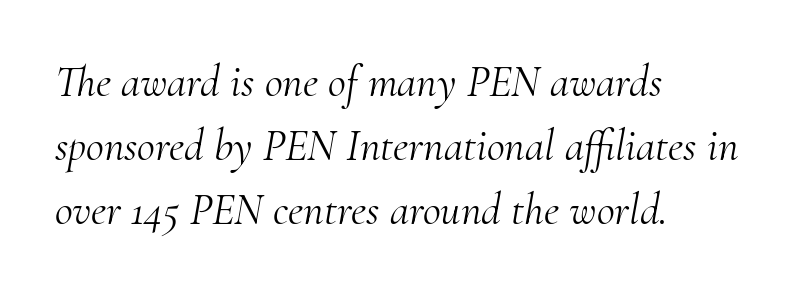
Q: Is the text bold? A: No.
Q: Is the text italic (slanted)? A: Yes, it leans right by about 10 degrees.
Q: Is the typeface a serif or a sans-serif typeface? A: Serif.
Q: Is the text underlined? A: No.
Q: How is the paragraph aligned? A: Left-aligned.
Q: Is the spacing between letters normal or unusually wide? A: Normal.
Q: Is the spacing between lines tight, normal or loose? A: Normal.
Q: Width (condensed, normal, or wide)? A: Normal.
Q: Stroke contrast? A: Medium.
Q: x-height? A: Small.
Q: Monospaced? A: No.
